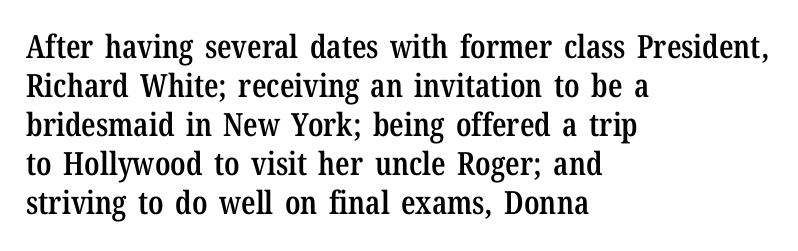
Q: Is the text bold? A: Semi-bold.
Q: Is the text italic (slanted)? A: No, it is upright.
Q: Is the typeface a serif or a sans-serif typeface? A: Serif.
Q: Is the text underlined? A: No.
Q: How is the paragraph aligned? A: Left-aligned.
Q: Is the spacing between letters normal or unusually wide? A: Normal.
Q: Width (condensed, normal, or wide)? A: Condensed.
Q: Stroke contrast? A: Low.
Q: x-height? A: Medium.
Q: Monospaced? A: No.
